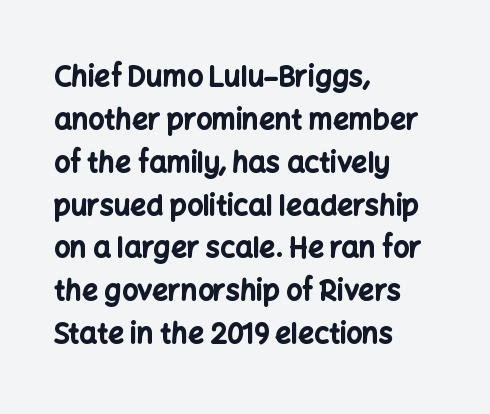
Q: Is the text bold? A: Yes.
Q: Is the text italic (slanted)? A: No, it is upright.
Q: Is the typeface a serif or a sans-serif typeface? A: Sans-serif.
Q: Is the text underlined? A: No.
Q: How is the paragraph aligned? A: Left-aligned.
Q: Is the spacing between letters normal or unusually wide? A: Normal.
Q: Is the spacing between lines tight, normal or loose? A: Normal.
Q: Width (condensed, normal, or wide)? A: Normal.
Q: Stroke contrast? A: Low.
Q: x-height? A: Medium.
Q: Monospaced? A: No.
